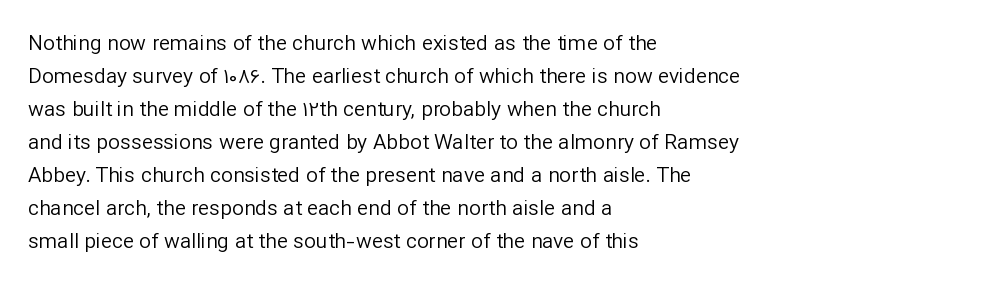
{"italic": "no", "bold": "no", "underline": "no", "align": "left", "line_spacing": "normal", "line_spacing_ratio": 1.57, "letter_spacing": "normal", "letter_spacing_em": 0.0, "glyph_px": 21}
